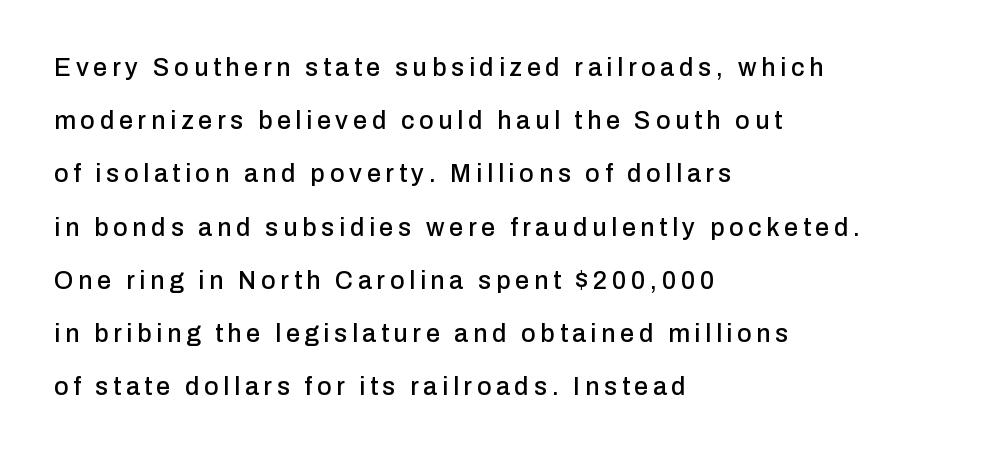
Q: Is the text italic (slanted)? A: No, it is upright.
Q: Is the text underlined? A: No.
Q: How is the paragraph aligned? A: Left-aligned.
Q: Is the spacing between lines tight, normal or loose? A: Loose.
